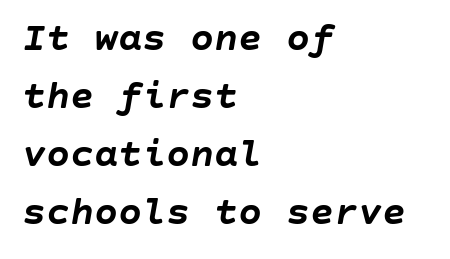
Italic? Definitely — the glyphs are oblique. Leading: standard. The foot of each line stays bare and open. The compositor pushed each line to the left boundary. Is the letter spacing exaggerated? No — it looks like the ordinary default. Typographic density is high because the face is bold.
